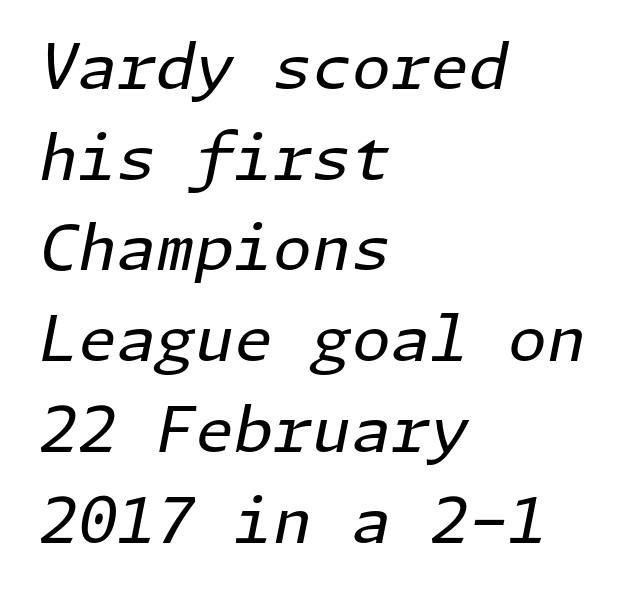
The image shows 63 px regular-weight type, italic (leaning right); set left-aligned, normal line spacing (1.44x), normal letter spacing, not underlined; low stroke contrast and a medium x-height.
